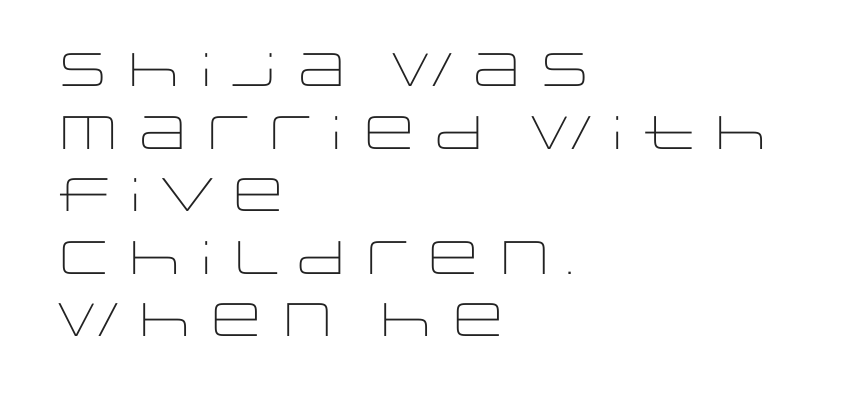
Has an underline been added? It has not. Style check: upright. Interline gaps are of average width in this sample. These lines keep a tight, regular rhythm from letter to letter.
